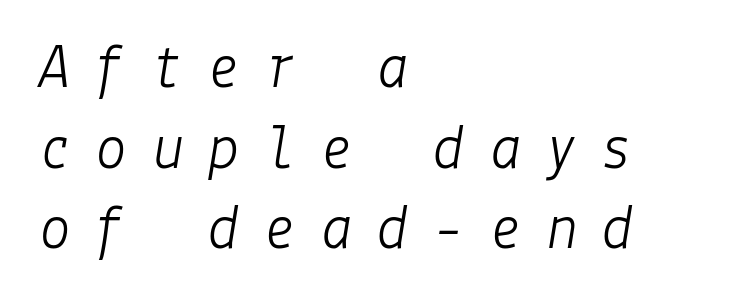
Q: Is the text bold? A: No.
Q: Is the text italic (slanted)? A: Yes, it leans right by about 9 degrees.
Q: Is the text underlined? A: No.
Q: How is the paragraph aligned? A: Left-aligned.
Q: Is the spacing between letters normal or unusually wide? A: Unusually wide.
Q: Is the spacing between lines tight, normal or loose? A: Normal.
Q: Width (condensed, normal, or wide)? A: Normal.
Q: Stroke contrast? A: Low.
Q: x-height? A: Medium.
